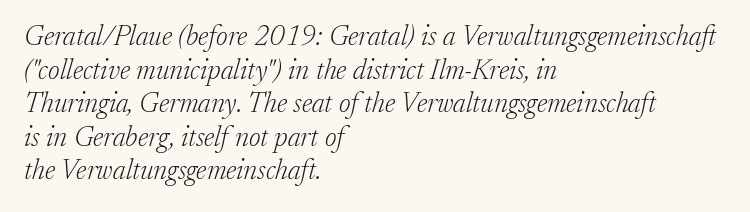
{"serif": "yes", "italic": "yes", "lean": "right", "slant_degrees": 17, "bold": "no", "weight": "light", "width": "normal", "stroke_contrast": "low", "x_height": "medium", "monospaced": "no", "underline": "no", "align": "left", "line_spacing_ratio": 1.2, "letter_spacing": "normal", "letter_spacing_em": 0.0, "glyph_px": 28}
